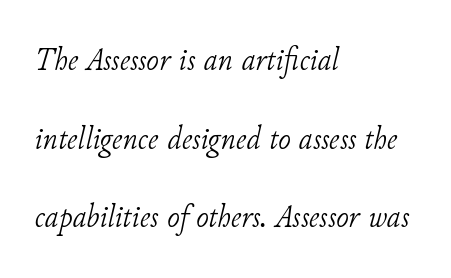
The image shows 34 px light serif type, italic (leaning right); set left-aligned, loose line spacing (2.31x), normal letter spacing, not underlined; low stroke contrast and a small x-height.
